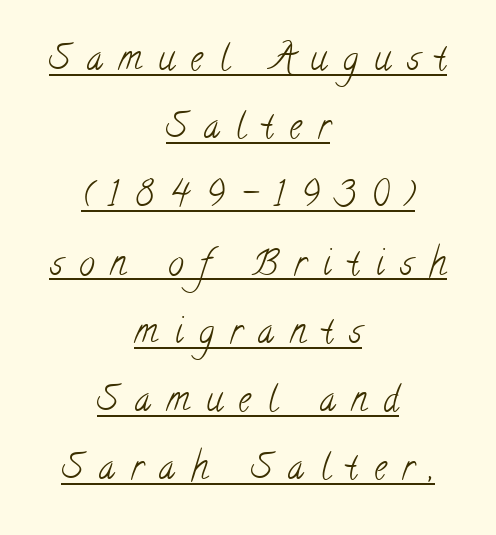
The image shows 35 px light, condensed serif type; set centered, loose line spacing (1.95x), unusually wide letter spacing (+0.46 em), underlined; low stroke contrast and a small x-height.
